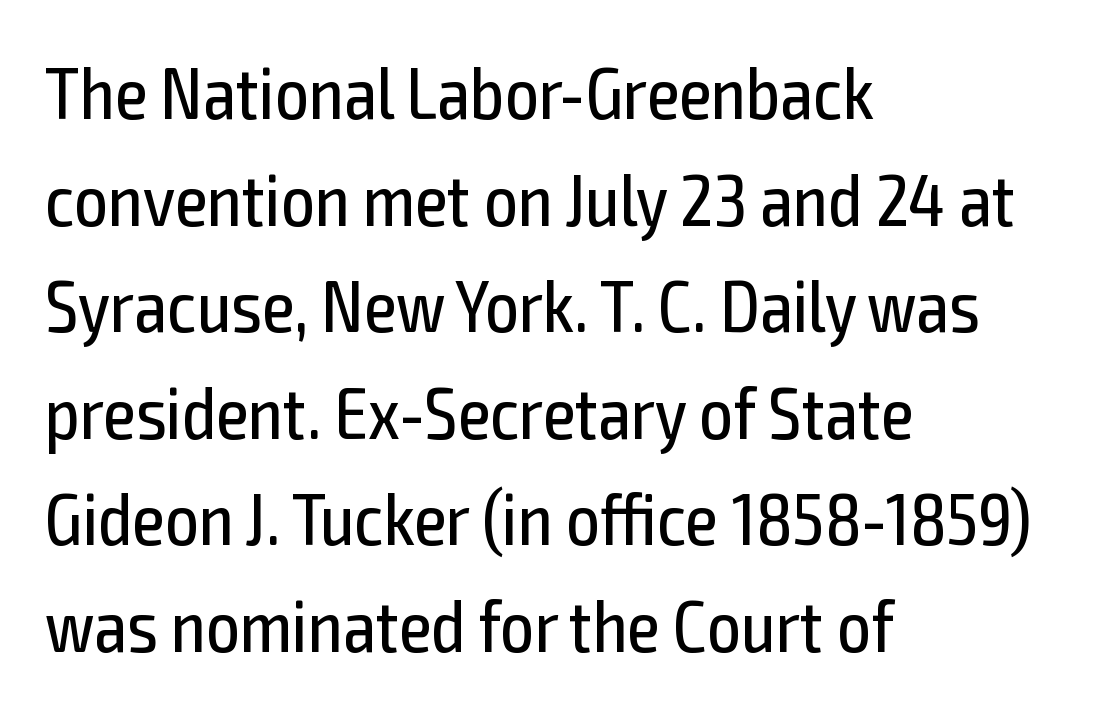
{"serif": "no", "italic": "no", "bold": "no", "weight": "regular", "width": "condensed", "x_height": "medium", "monospaced": "no", "underline": "no", "align": "left", "line_spacing": "normal", "line_spacing_ratio": 1.44, "letter_spacing": "normal", "letter_spacing_em": 0.0, "glyph_px": 74}
